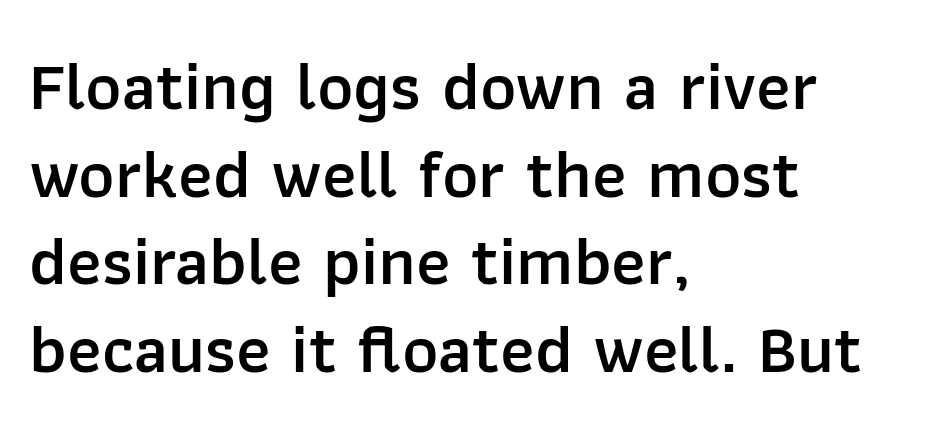
{"serif": "no", "italic": "no", "bold": "semi", "weight": "semibold", "width": "normal", "stroke_contrast": "low", "x_height": "medium", "monospaced": "no", "underline": "no", "align": "left", "line_spacing": "normal", "line_spacing_ratio": 1.27, "letter_spacing": "normal", "letter_spacing_em": 0.0, "glyph_px": 69}
